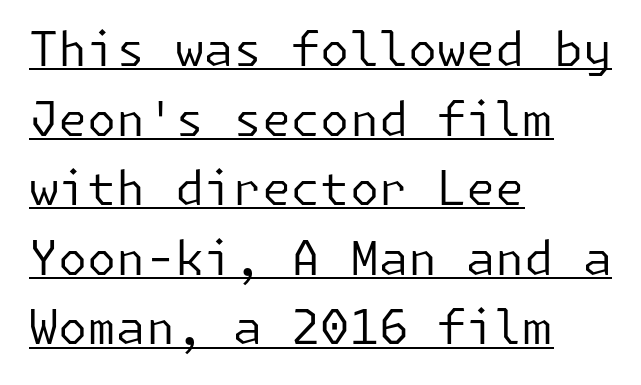
The image shows 47 px regular-weight sans-serif type, upright; set left-aligned, normal line spacing (1.48x), normal letter spacing, underlined; low stroke contrast and a medium x-height.
